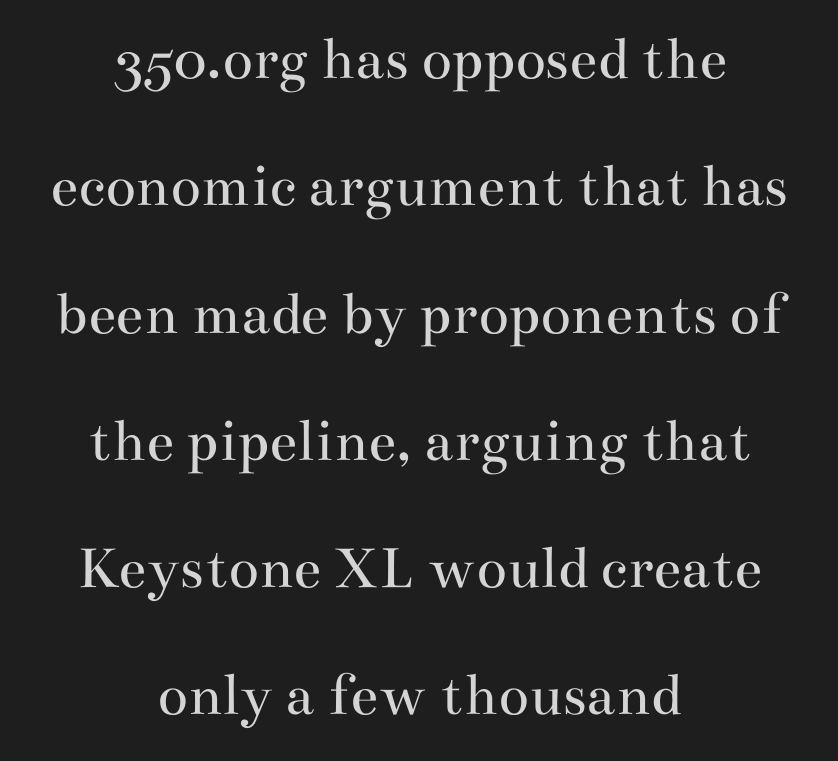
Q: Is the text bold? A: No.
Q: Is the text italic (slanted)? A: No, it is upright.
Q: Is the typeface a serif or a sans-serif typeface? A: Serif.
Q: Is the text underlined? A: No.
Q: How is the paragraph aligned? A: Centered.
Q: Is the spacing between letters normal or unusually wide? A: Normal.
Q: Is the spacing between lines tight, normal or loose? A: Loose.
Q: Width (condensed, normal, or wide)? A: Wide.
Q: Stroke contrast? A: Medium.
Q: x-height? A: Small.
Q: Monospaced? A: No.
